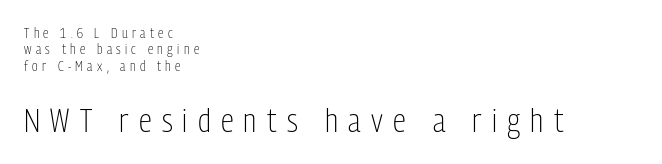
Does the type have serifs? No, each stem ends abruptly. These lines are set flush left with a ragged right edge. A roman cut, with each character standing at attention. Type size steps up from the first block to the second. Underline: absent.
